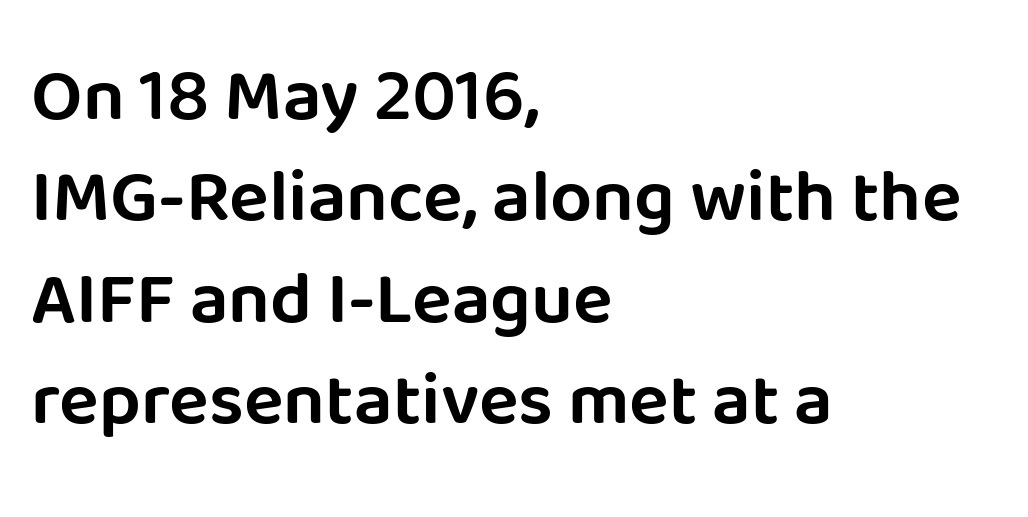
The image shows 74 px sans-serif type, upright; set left-aligned, normal line spacing (1.37x), normal letter spacing, not underlined; low stroke contrast and a large x-height.
